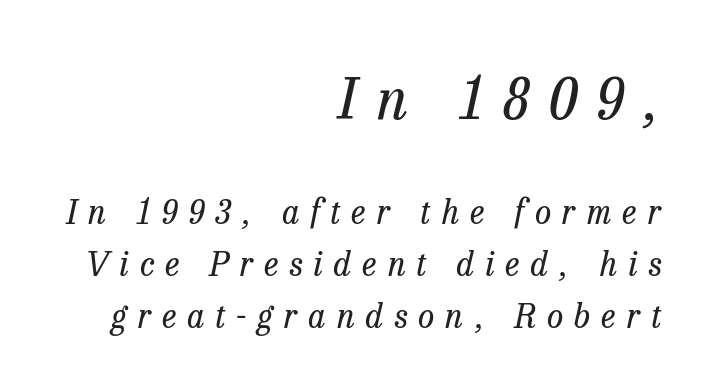
The image shows 57 px regular-weight serif type, italic (leaning right); set right-aligned, normal line spacing (1.57x), unusually wide letter spacing (+0.33 em), not underlined; the first (top) block is 1.73x larger; low stroke contrast and a medium x-height.
